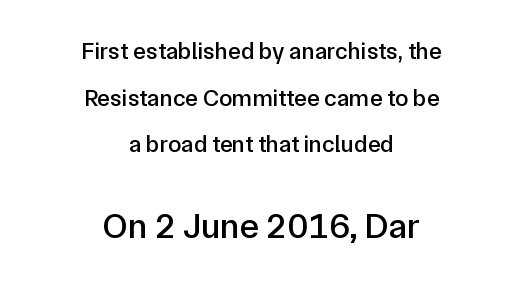
Q: Is the text italic (slanted)? A: No, it is upright.
Q: Is the typeface a serif or a sans-serif typeface? A: Sans-serif.
Q: Is the text underlined? A: No.
Q: How is the paragraph aligned? A: Centered.
Q: Is the spacing between letters normal or unusually wide? A: Normal.
Q: Is the spacing between lines tight, normal or loose? A: Loose.
Q: Which block of text is set in a larger size, the first (top) or the second (bottom)? A: The second (bottom) one.
Q: Width (condensed, normal, or wide)? A: Normal.
Q: Stroke contrast? A: Low.
Q: x-height? A: Medium.
Q: Monospaced? A: No.
